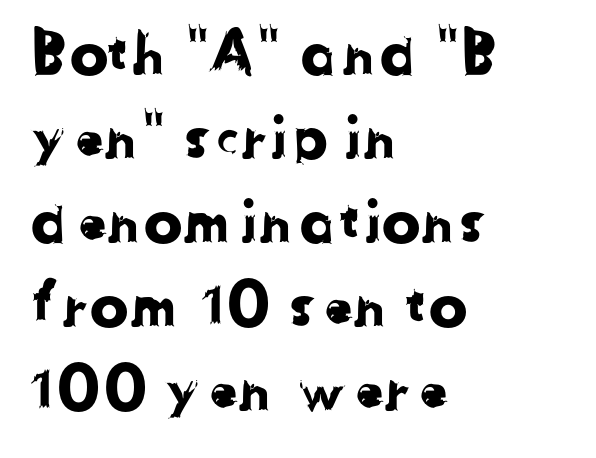
{"serif": "no", "width": "normal", "stroke_contrast": "low", "x_height": "medium", "monospaced": "no", "underline": "no", "align": "left", "line_spacing": "normal", "line_spacing_ratio": 1.45, "letter_spacing": "normal", "letter_spacing_em": 0.0, "glyph_px": 58}
